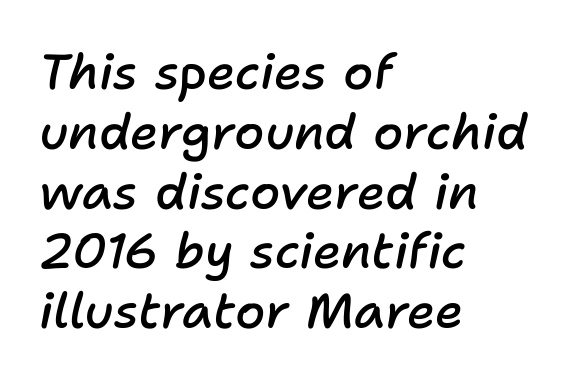
How are the letters spaced? Ordinarily, with no added tracking. Descenders hang freely into open space. Every letter is mildly thick-stroked: semibold rather than bold. The glyphs look as if they've been sheared to an angle. Line starts are locked; line ends wander. You could not count columns in this text — the font is proportionally spaced.
